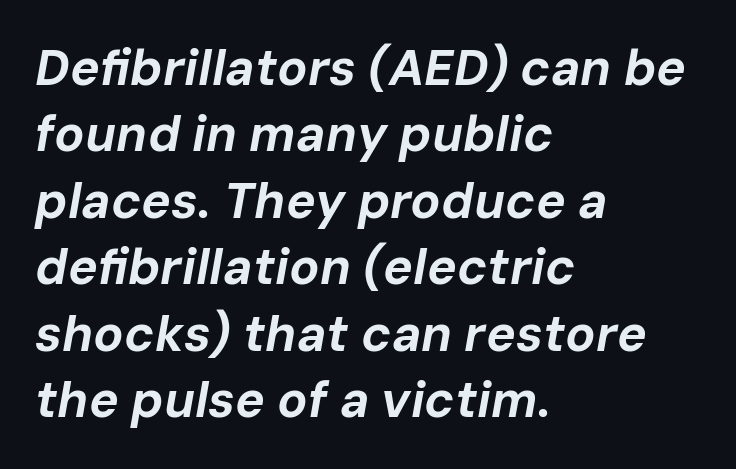
Q: Is the text bold? A: Yes.
Q: Is the text italic (slanted)? A: Yes, it leans right by about 10 degrees.
Q: Is the text underlined? A: No.
Q: How is the paragraph aligned? A: Left-aligned.
Q: Is the spacing between letters normal or unusually wide? A: Normal.
Q: Is the spacing between lines tight, normal or loose? A: Normal.
Q: Width (condensed, normal, or wide)? A: Normal.
Q: Stroke contrast? A: Low.
Q: x-height? A: Medium.
Q: Monospaced? A: No.
